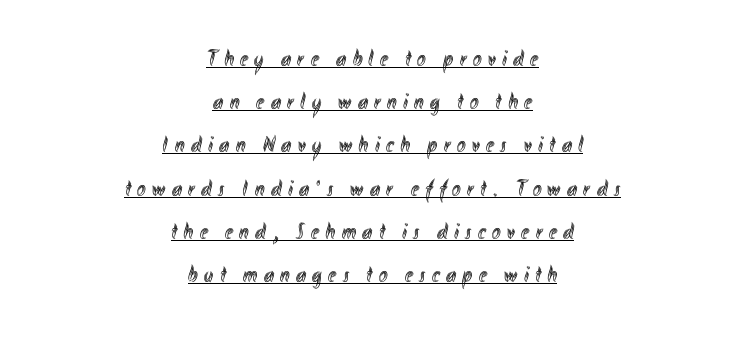
Q: Is the text italic (slanted)? A: Yes.
Q: Is the text underlined? A: Yes.
Q: How is the paragraph aligned? A: Centered.
Q: Is the spacing between letters normal or unusually wide? A: Unusually wide.
